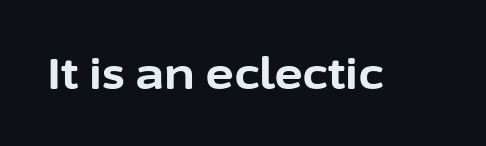
Q: Is the text bold? A: Yes.
Q: Is the text italic (slanted)? A: No, it is upright.
Q: Is the typeface a serif or a sans-serif typeface? A: Sans-serif.
Q: Is the text underlined? A: No.
Q: Is the spacing between letters normal or unusually wide? A: Normal.
Q: Width (condensed, normal, or wide)? A: Normal.
Q: Stroke contrast? A: Low.
Q: x-height? A: Medium.
Q: Monospaced? A: No.
